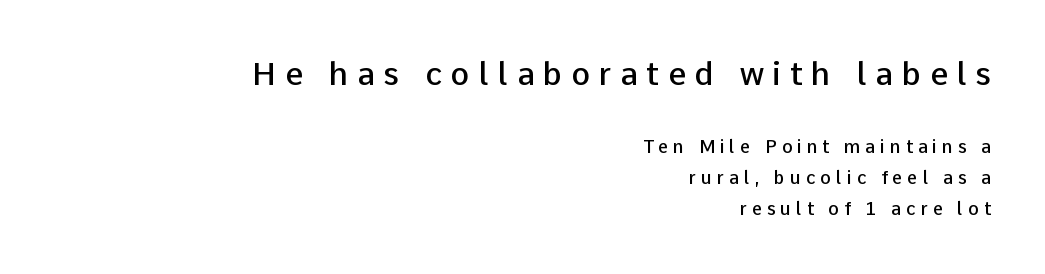
The image shows 32 px semibold sans-serif type, upright; set right-aligned, line spacing 1.72x, unusually wide letter spacing (+0.27 em), not underlined; the first (top) block is 1.78x larger; low stroke contrast and a medium x-height.
